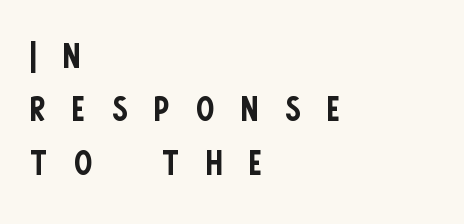
A student would call this left alignment; a typographer would say flush left, rag right. Regarding leading, the lines here are crowded together. A typesetter would label this face a sans. Beneath every word, the page is bare.
